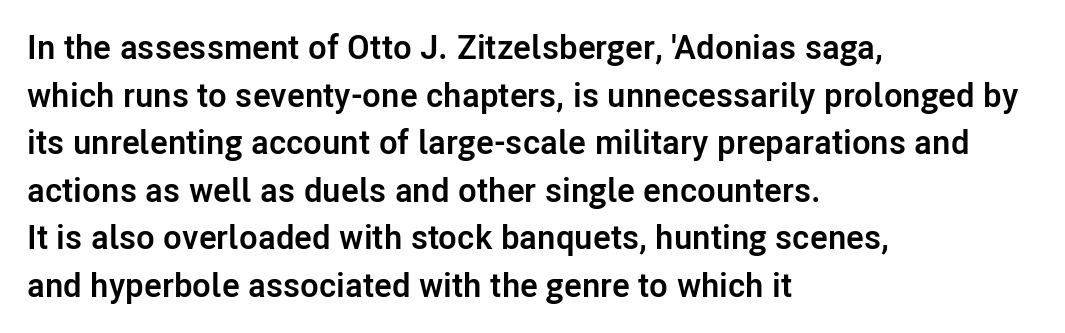
How would I describe the line gaps? Plain and ordinary. Posture: straight, roman, zero tilt. The line texture is even and compact thanks to regular tracking. The setting favours the left margin, as ordinary paragraphs usually do.
